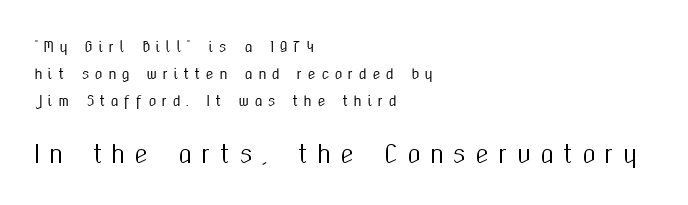
Horizontally, the lines are justified to the leading edge only. Quick note: underline off. Italic? Not at all — the glyphs are vertical. Look at the tracking — it's clearly loosened, letters drifting apart.
